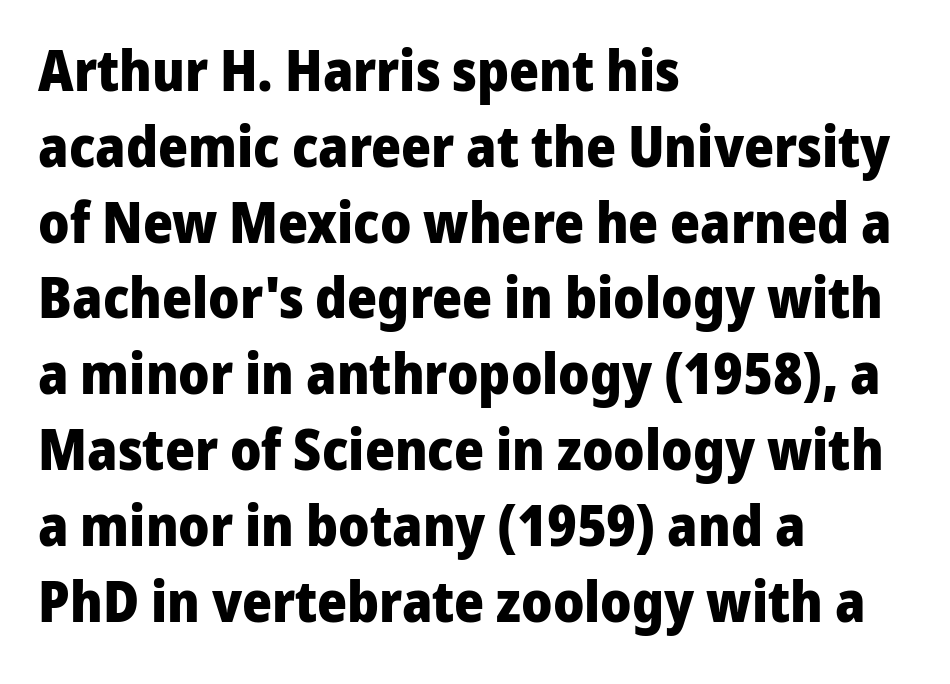
The image shows 57 px heavy sans-serif type, upright; set left-aligned, normal line spacing (1.33x), normal letter spacing, not underlined; low stroke contrast and a medium x-height.
